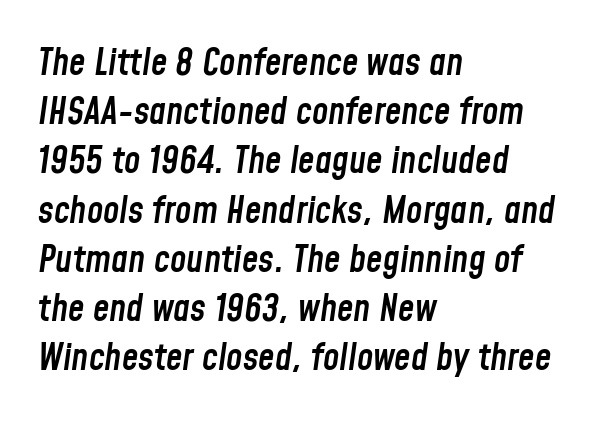
The passage shown is not underscored anywhere. I'd describe the lettering as semibold — firm but not a full bold. Default kerning and tracking; the words read as compact shapes. One glance says typical: line gaps are just what's usual.
